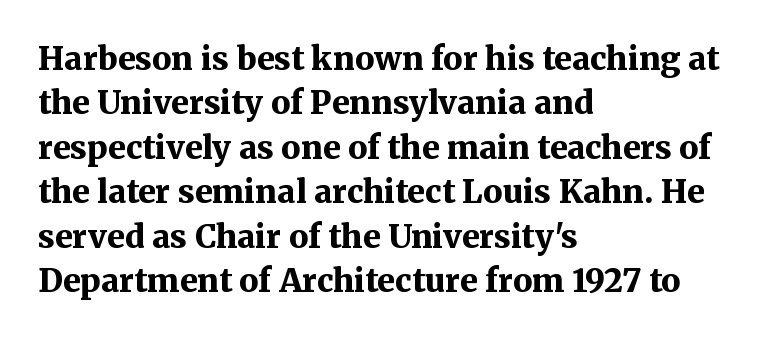
The image shows 32 px bold serif type, upright; set left-aligned, normal line spacing (1.39x), normal letter spacing, not underlined; medium stroke contrast and a medium x-height.
